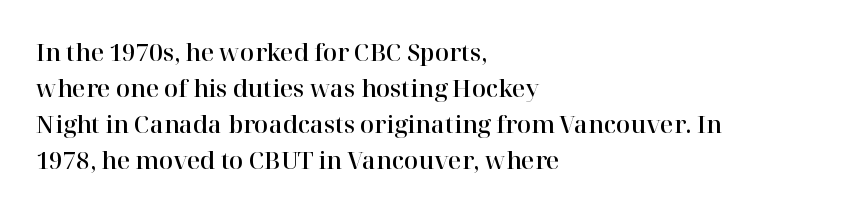
{"italic": "no", "underline": "no", "align": "left", "line_spacing": "normal", "line_spacing_ratio": 1.56, "letter_spacing": "normal", "letter_spacing_em": 0.0, "glyph_px": 23}
